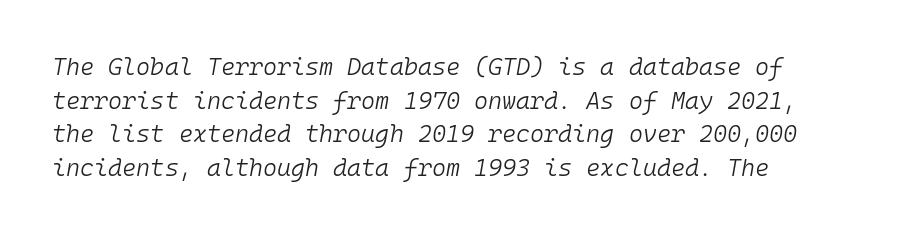
Casual observation: everything's shoved over to the left. Descenders hang freely into open space. The specimen reads as italic at a glance. The type is set solid horizontally, with unmodified tracking. A light-to-regular cut is what we see here. The rows are spaced the way most documents space them.
